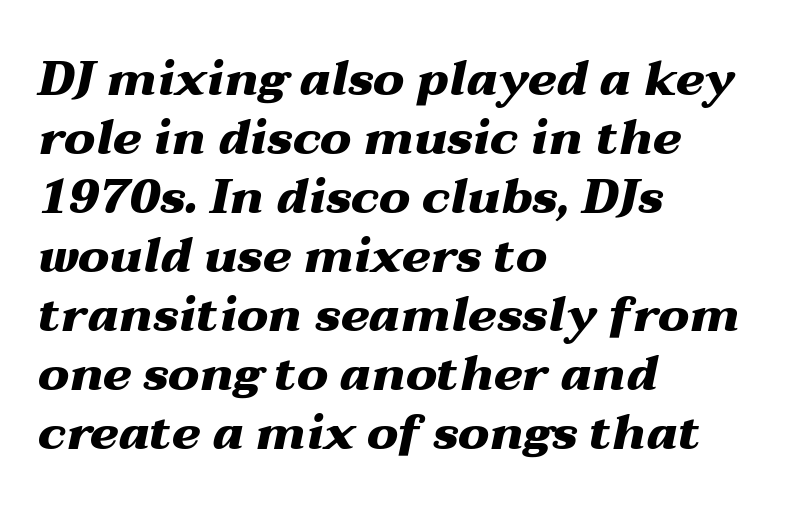
{"italic": "yes", "lean": "right", "slant_degrees": 12, "bold": "yes", "weight": "heavy", "width": "wide", "stroke_contrast": "medium", "x_height": "medium", "monospaced": "no", "underline": "no", "align": "left", "line_spacing_ratio": 1.23, "letter_spacing": "normal", "letter_spacing_em": 0.0, "glyph_px": 48}
